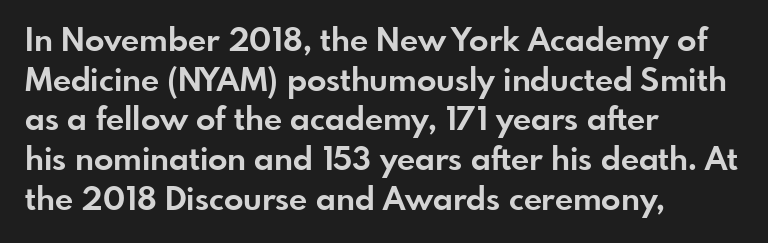
{"serif": "no", "italic": "no", "bold": "yes", "weight": "bold", "width": "normal", "stroke_contrast": "low", "x_height": "small", "monospaced": "no", "underline": "no", "align": "left", "line_spacing_ratio": 1.24, "letter_spacing": "normal", "letter_spacing_em": 0.0, "glyph_px": 32}
